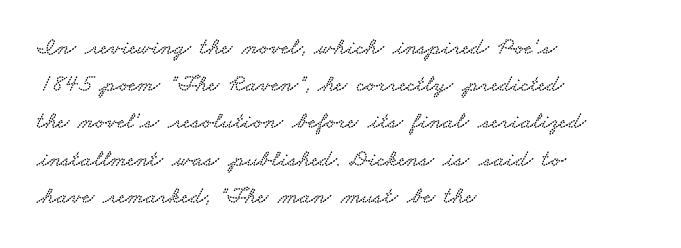
The image shows 24 px text type; set left-aligned, normal line spacing (1.55x), normal letter spacing, not underlined.
